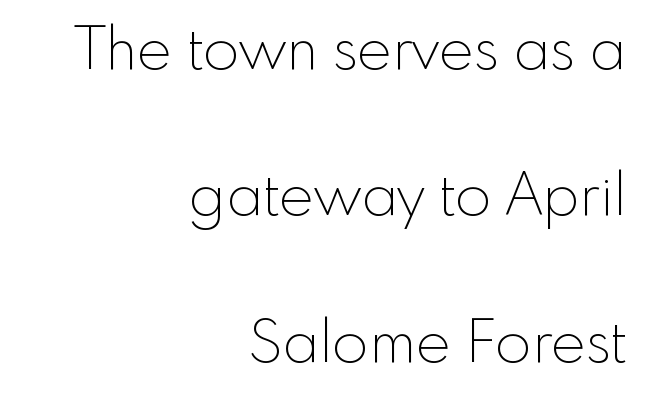
The image shows 59 px thin sans-serif type, upright; set right-aligned, loose line spacing (2.48x), normal letter spacing, not underlined; a small x-height.
